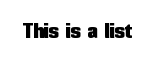
Every character sits straight up, as roman type does. The string is rendered with underlining switched off. Students, note that the glyphs here touch the page at normal intervals.
